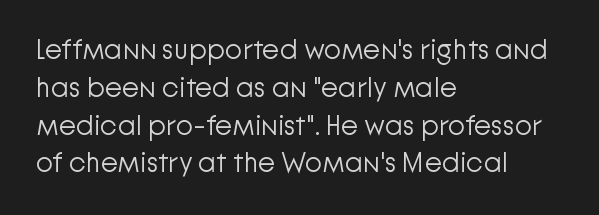
Q: Is the text bold? A: No.
Q: Is the text italic (slanted)? A: No, it is upright.
Q: Is the typeface a serif or a sans-serif typeface? A: Sans-serif.
Q: Is the text underlined? A: No.
Q: How is the paragraph aligned? A: Left-aligned.
Q: Is the spacing between letters normal or unusually wide? A: Normal.
Q: Is the spacing between lines tight, normal or loose? A: Normal.
Q: Width (condensed, normal, or wide)? A: Normal.
Q: Stroke contrast? A: Low.
Q: x-height? A: Medium.
Q: Monospaced? A: No.
